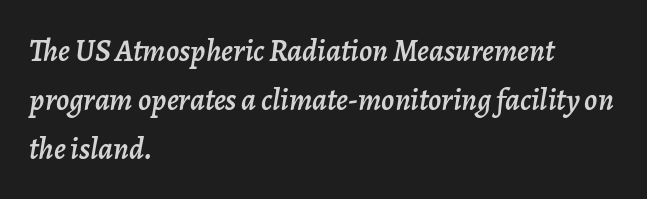
Q: Is the text italic (slanted)? A: Yes, it leans right by about 7 degrees.
Q: Is the text underlined? A: No.
Q: How is the paragraph aligned? A: Left-aligned.
Q: Is the spacing between letters normal or unusually wide? A: Normal.
Q: Is the spacing between lines tight, normal or loose? A: Normal.
Q: Width (condensed, normal, or wide)? A: Normal.
Q: Stroke contrast? A: Low.
Q: x-height? A: Medium.
Q: Monospaced? A: No.
